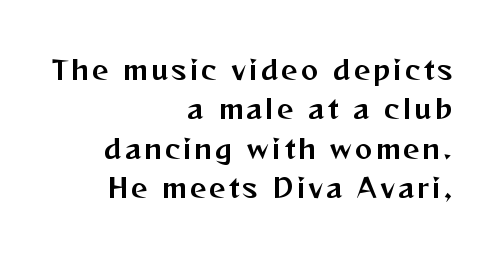
The image shows 26 px text type, upright; set right-aligned, normal line spacing (1.51x), not underlined.
